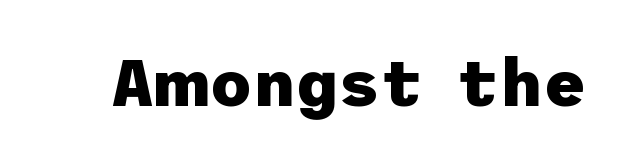
The image shows 66 px heavy sans-serif type, upright; set normal letter spacing, not underlined; low stroke contrast and a medium x-height.
